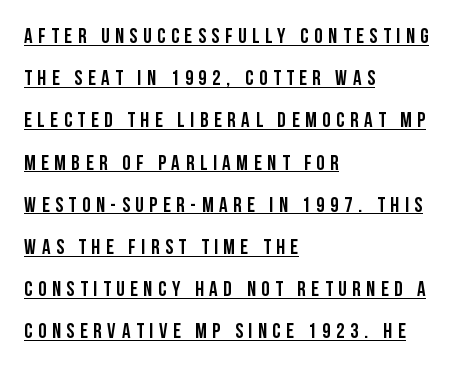
Q: Is the text italic (slanted)? A: No, it is upright.
Q: Is the text underlined? A: Yes.
Q: How is the paragraph aligned? A: Left-aligned.
Q: Is the spacing between letters normal or unusually wide? A: Unusually wide.
Q: Is the spacing between lines tight, normal or loose? A: Loose.
